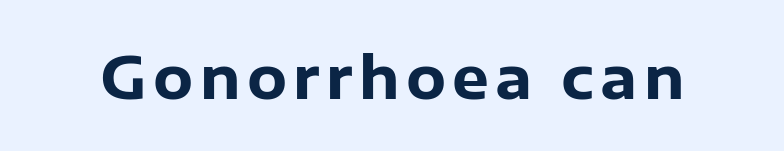
The image shows 58 px heavy sans-serif type, upright; set not underlined; low stroke contrast and a medium x-height.
